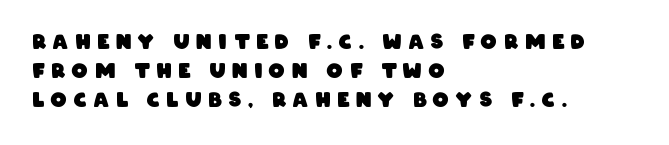
Alignment: flush left. Line spacing here is normal. Loose tracking; the words dissolve into strings of separated letters. Emphasis by weight is at full strength: bold.
